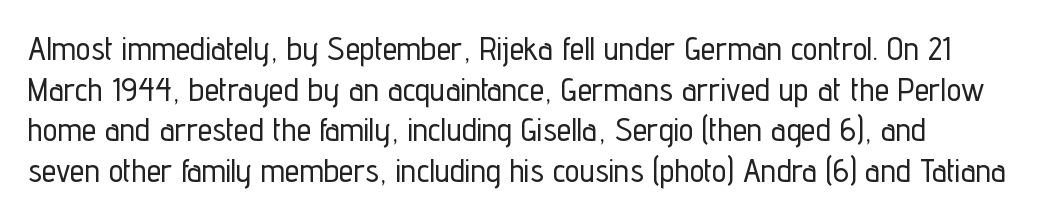
Each letter keeps its own natural width here, so spacing adapts to shape. The space directly below the letters is spotless. This is sans-serif lettering, the kind often seen on screens and signage. The axis of the letterforms is exactly vertical. The rendering keeps characters at their native spacing.
